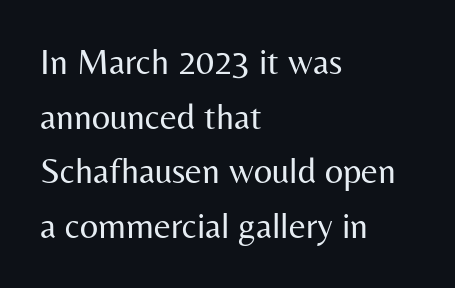
Q: Is the text bold? A: No.
Q: Is the text italic (slanted)? A: No, it is upright.
Q: Is the typeface a serif or a sans-serif typeface? A: Sans-serif.
Q: Is the text underlined? A: No.
Q: How is the paragraph aligned? A: Left-aligned.
Q: Is the spacing between letters normal or unusually wide? A: Normal.
Q: Is the spacing between lines tight, normal or loose? A: Normal.
Q: Width (condensed, normal, or wide)? A: Normal.
Q: Stroke contrast? A: Medium.
Q: x-height? A: Medium.
Q: Monospaced? A: No.
